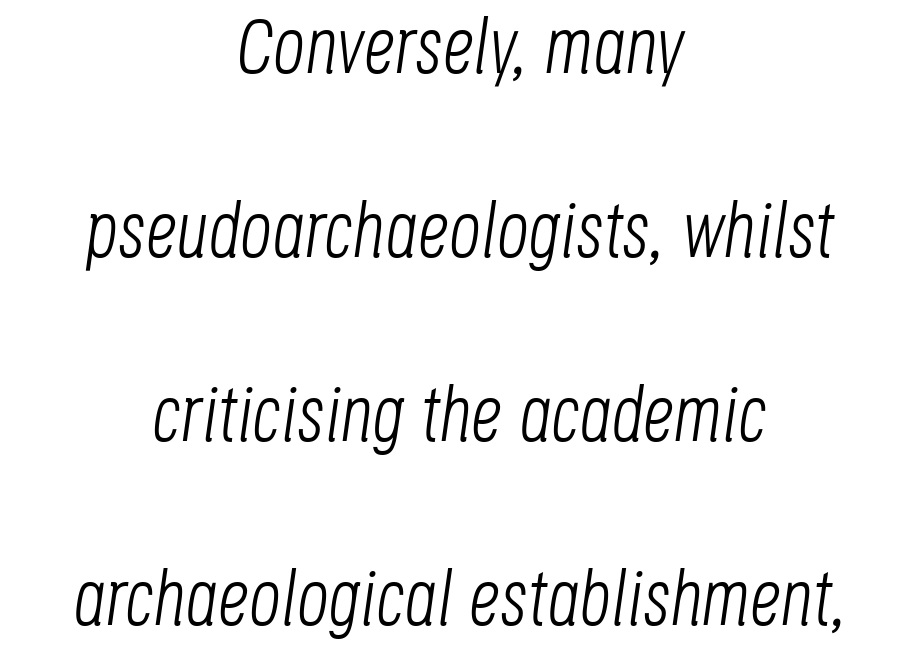
Each letter keeps its own natural width here, so spacing adapts to shape. This rendering leaves character spacing at its baseline value. If you drew a line through each stem, it would be angled. Vertically, the passage feels expansive, rows floating well apart.
